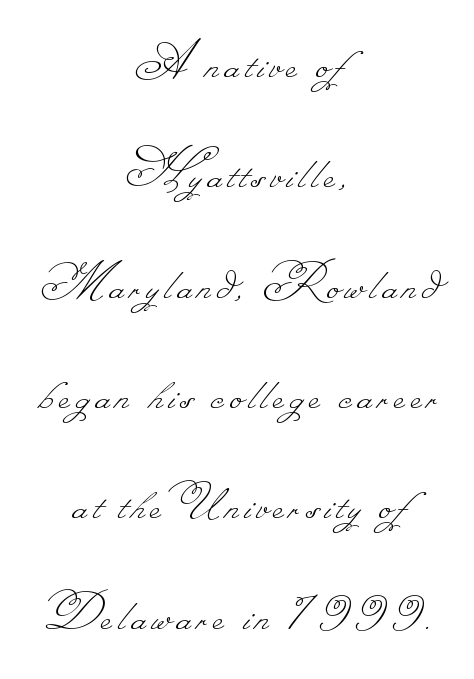
{"bold": "no", "weight": "thin", "width": "normal", "stroke_contrast": "low", "monospaced": "no", "underline": "no", "align": "center", "line_spacing": "loose", "line_spacing_ratio": 1.97, "glyph_px": 56}
